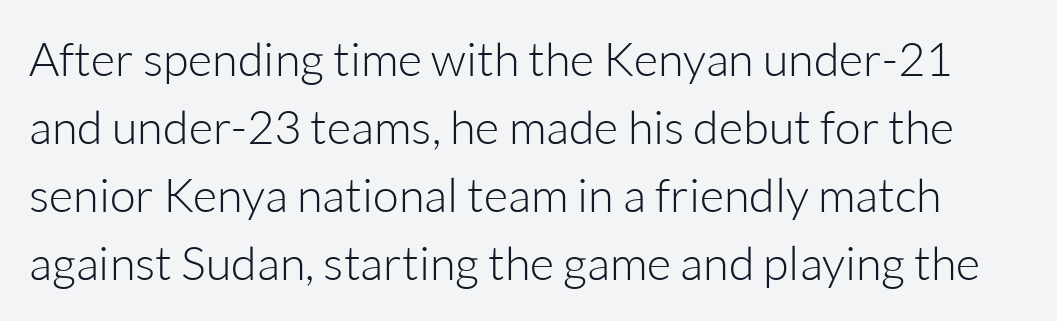
Honestly, the letter spacing is just normal — you wouldn't notice it. No italicization has been applied; the sample stays upright. Descender tails drop into unmarked territory. Here the designer chose a conventional face with non-uniform glyph widths. Interline gaps are of average width in this sample. Letters have the restrained weight of plain body copy at most.
